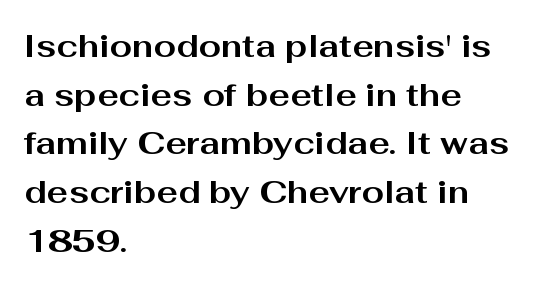
These lines keep a tight, regular rhythm from letter to letter. Italic? Not at all — the glyphs are vertical. Each new line begins a customary step beneath the previous one. Students, this is bold: see how much ink each stroke carries. Note the varied advance widths — an 'i' is clearly narrower than an 'm'. Note: no serifs on the glyphs.
